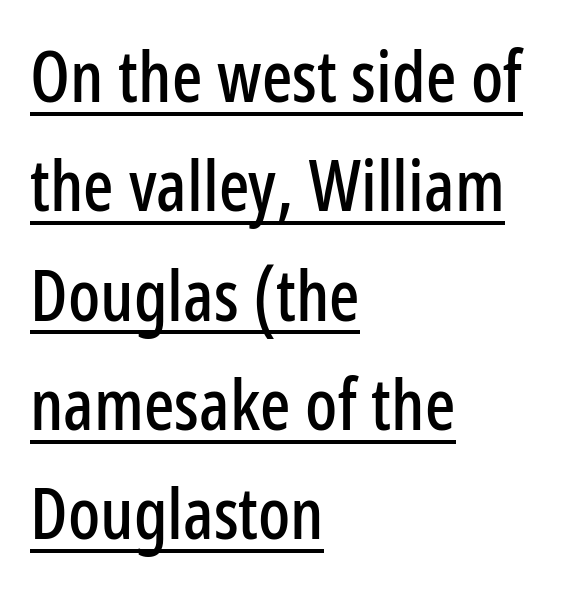
Q: Is the text italic (slanted)? A: No, it is upright.
Q: Is the typeface a serif or a sans-serif typeface? A: Sans-serif.
Q: Is the text underlined? A: Yes.
Q: How is the paragraph aligned? A: Left-aligned.
Q: Is the spacing between letters normal or unusually wide? A: Normal.
Q: Is the spacing between lines tight, normal or loose? A: Normal.
Q: Width (condensed, normal, or wide)? A: Condensed.
Q: Stroke contrast? A: Low.
Q: x-height? A: Medium.
Q: Monospaced? A: No.
